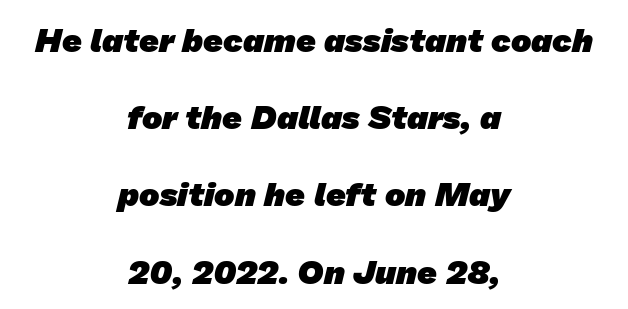
The image shows 34 px heavy sans-serif type; set centered, loose line spacing (2.27x), normal letter spacing, not underlined; low stroke contrast and a medium x-height.
